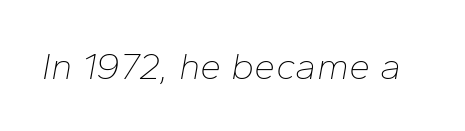
The image shows 38 px thin type, italic (leaning right); set normal letter spacing, not underlined; low stroke contrast and a medium x-height.
